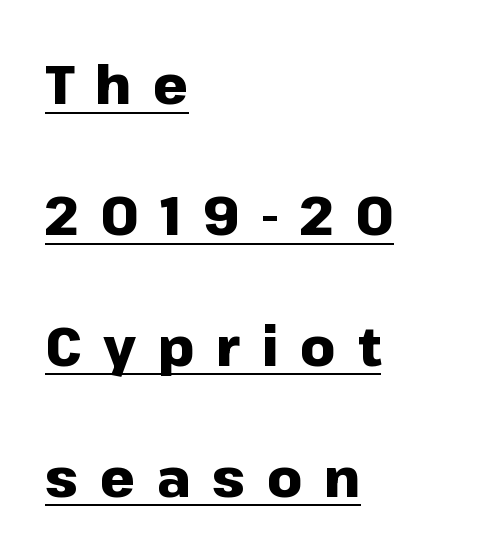
{"serif": "no", "italic": "no", "bold": "yes", "weight": "heavy", "width": "normal", "stroke_contrast": "low", "x_height": "medium", "monospaced": "no", "underline": "yes", "align": "left", "line_spacing": "loose", "line_spacing_ratio": 2.38, "letter_spacing": "wide", "letter_spacing_em": 0.39, "glyph_px": 55}
